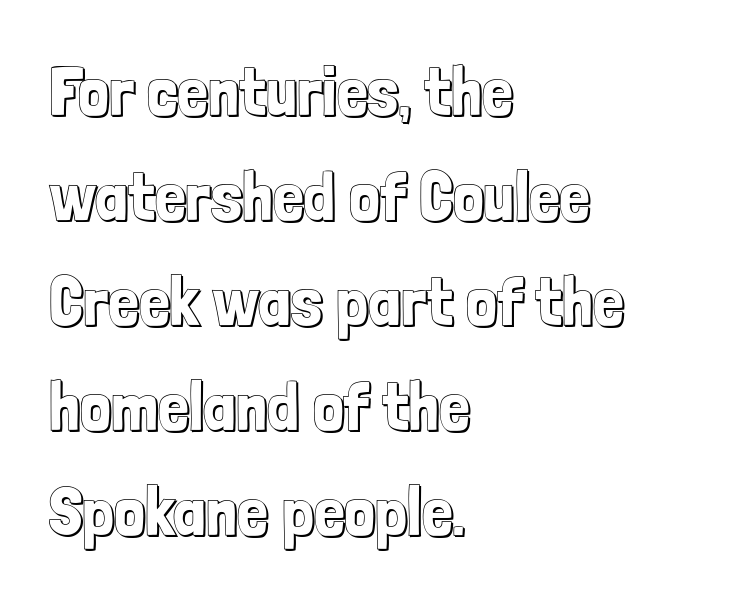
Q: Is the text italic (slanted)? A: No, it is upright.
Q: Is the text underlined? A: No.
Q: How is the paragraph aligned? A: Left-aligned.
Q: Is the spacing between letters normal or unusually wide? A: Normal.
Q: Is the spacing between lines tight, normal or loose? A: Normal.
Q: Width (condensed, normal, or wide)? A: Condensed.
Q: x-height? A: Medium.
Q: Monospaced? A: No.
